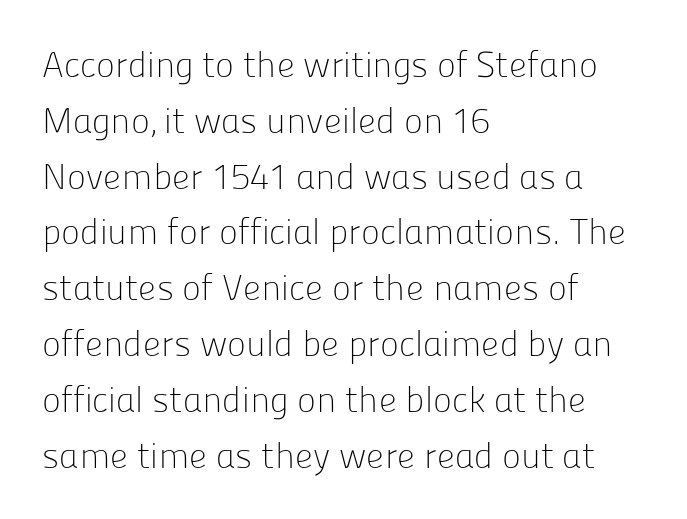
{"serif": "no", "italic": "no", "bold": "no", "weight": "light", "width": "normal", "stroke_contrast": "low", "x_height": "medium", "monospaced": "no", "underline": "no", "align": "left", "line_spacing": "normal", "line_spacing_ratio": 1.55, "letter_spacing": "normal", "letter_spacing_em": 0.0, "glyph_px": 36}
